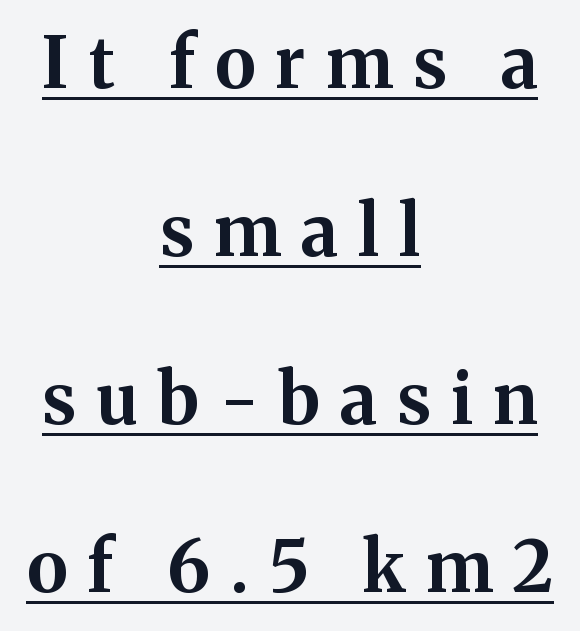
The image shows 70 px bold serif type, upright; set centered, loose line spacing (2.4x), unusually wide letter spacing (+0.29 em), underlined; medium stroke contrast and a medium x-height.
